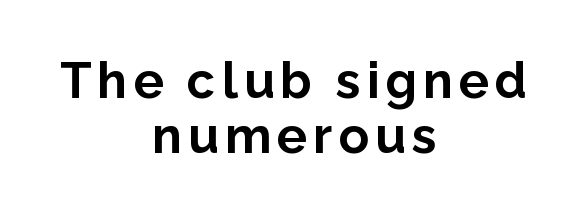
{"serif": "no", "italic": "no", "bold": "yes", "weight": "bold", "width": "normal", "stroke_contrast": "low", "x_height": "medium", "monospaced": "no", "underline": "no", "align": "center", "line_spacing": "tight", "line_spacing_ratio": 1.1, "glyph_px": 50}
